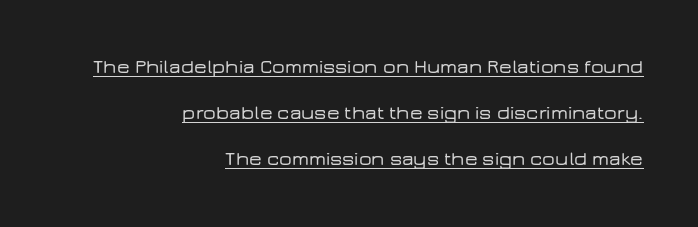
The image shows 20 px text type, upright; set right-aligned, loose line spacing (2.31x), normal letter spacing, underlined.
